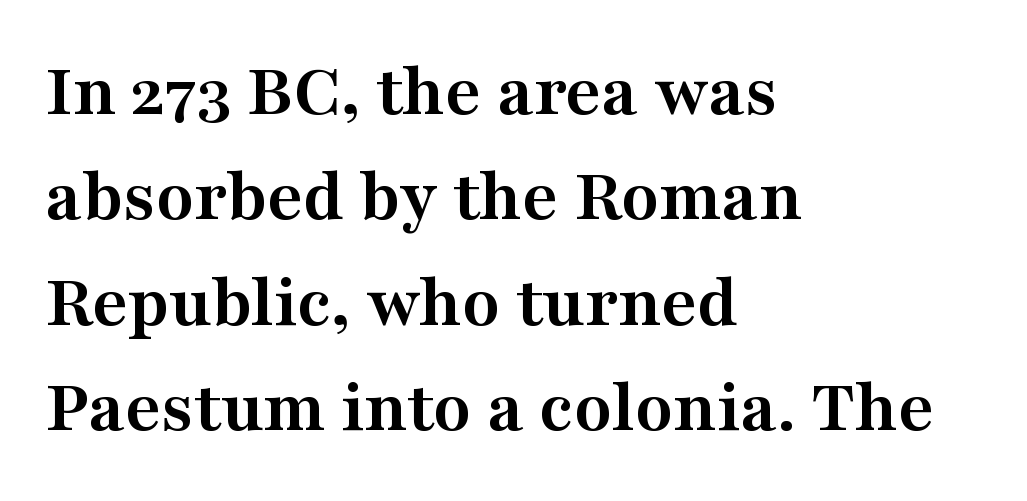
The image shows 77 px semibold, wide serif type, upright; set left-aligned, normal line spacing (1.37x), normal letter spacing, not underlined; medium stroke contrast and a medium x-height.
